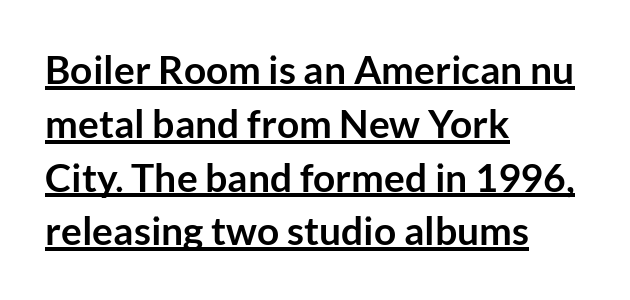
{"serif": "no", "italic": "no", "bold": "yes", "weight": "semibold", "width": "normal", "stroke_contrast": "low", "x_height": "medium", "monospaced": "no", "underline": "yes", "align": "left", "line_spacing": "normal", "line_spacing_ratio": 1.38, "letter_spacing": "normal", "letter_spacing_em": 0.0, "glyph_px": 39}
